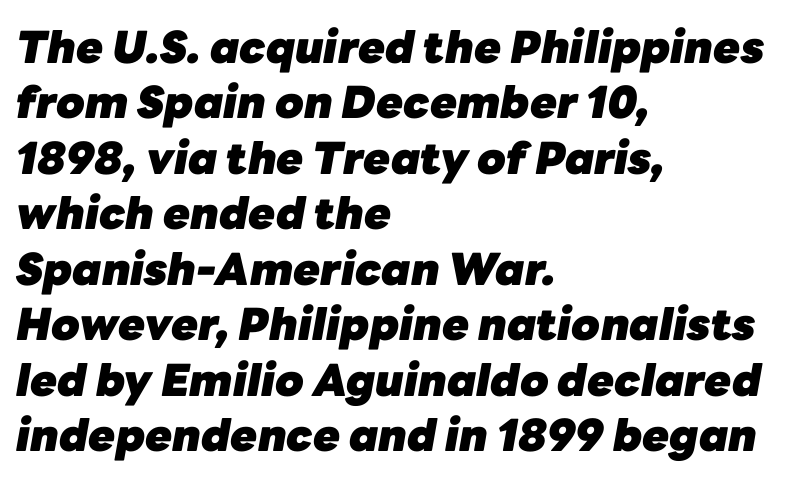
Q: Is the text bold? A: Yes.
Q: Is the text italic (slanted)? A: Yes, it leans right by about 10 degrees.
Q: Is the text underlined? A: No.
Q: How is the paragraph aligned? A: Left-aligned.
Q: Is the spacing between letters normal or unusually wide? A: Normal.
Q: Is the spacing between lines tight, normal or loose? A: Normal.
Q: Width (condensed, normal, or wide)? A: Normal.
Q: Stroke contrast? A: Low.
Q: x-height? A: Medium.
Q: Monospaced? A: No.
